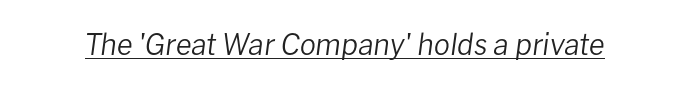
Q: Is the text bold? A: No.
Q: Is the text italic (slanted)? A: Yes, it leans right by about 8 degrees.
Q: Is the text underlined? A: Yes.
Q: Is the spacing between letters normal or unusually wide? A: Normal.
Q: Width (condensed, normal, or wide)? A: Normal.
Q: Stroke contrast? A: Low.
Q: x-height? A: Medium.
Q: Monospaced? A: No.
